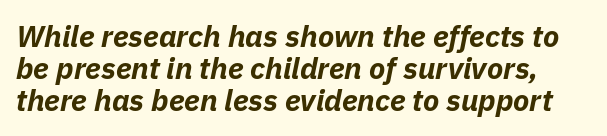
Q: Is the text bold? A: Yes.
Q: Is the text italic (slanted)? A: Yes, it leans right by about 11 degrees.
Q: Is the text underlined? A: No.
Q: Is the spacing between letters normal or unusually wide? A: Normal.
Q: Is the spacing between lines tight, normal or loose? A: Tight.
Q: Width (condensed, normal, or wide)? A: Normal.
Q: Stroke contrast? A: Low.
Q: x-height? A: Medium.
Q: Monospaced? A: No.
